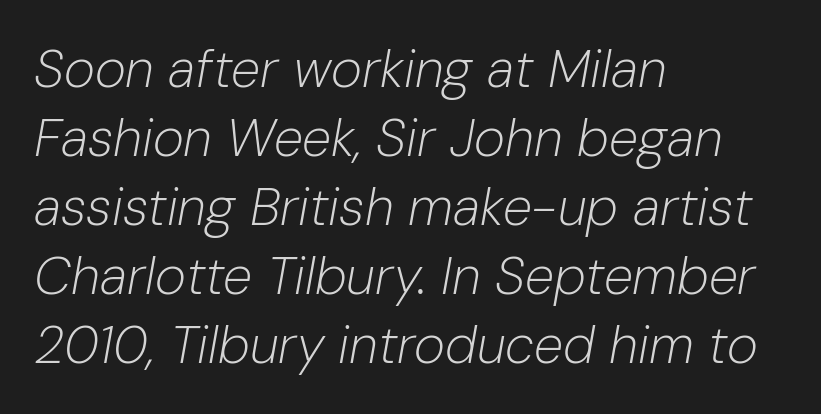
The glyphs look as if they've been sheared to an angle. Vertical stems look standard width or narrower in stroke. Standard letterfit; no display-style spreading of the glyphs. Reading down the column, the eye jumps a familiar distance to each next line. Does the copy run flush right? No — it runs flush left. The glyphs are unaccompanied by any horizontal stroke below them.
